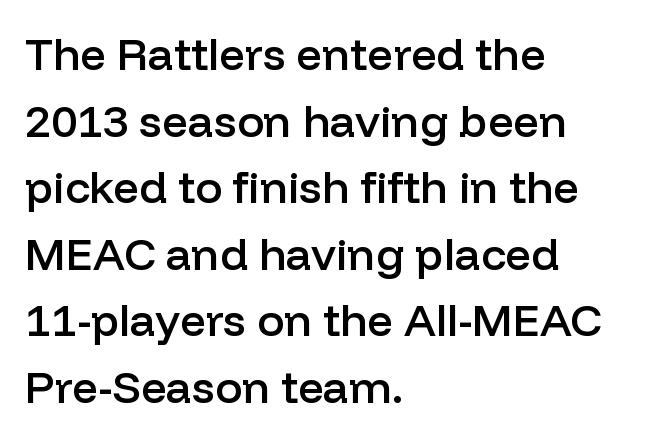
Q: Is the text bold? A: Semi-bold.
Q: Is the text italic (slanted)? A: No, it is upright.
Q: Is the typeface a serif or a sans-serif typeface? A: Sans-serif.
Q: Is the text underlined? A: No.
Q: How is the paragraph aligned? A: Left-aligned.
Q: Is the spacing between letters normal or unusually wide? A: Normal.
Q: Is the spacing between lines tight, normal or loose? A: Normal.
Q: Width (condensed, normal, or wide)? A: Normal.
Q: Stroke contrast? A: Low.
Q: x-height? A: Medium.
Q: Monospaced? A: No.
